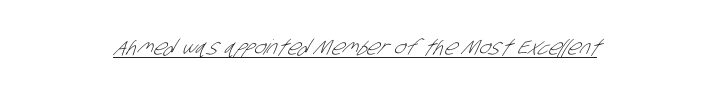
Q: Is the text bold? A: No.
Q: Is the text underlined? A: Yes.
Q: Is the spacing between letters normal or unusually wide? A: Normal.
